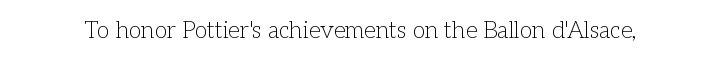
Q: Is the text bold? A: No.
Q: Is the text italic (slanted)? A: No, it is upright.
Q: Is the text underlined? A: No.
Q: Is the spacing between letters normal or unusually wide? A: Normal.
